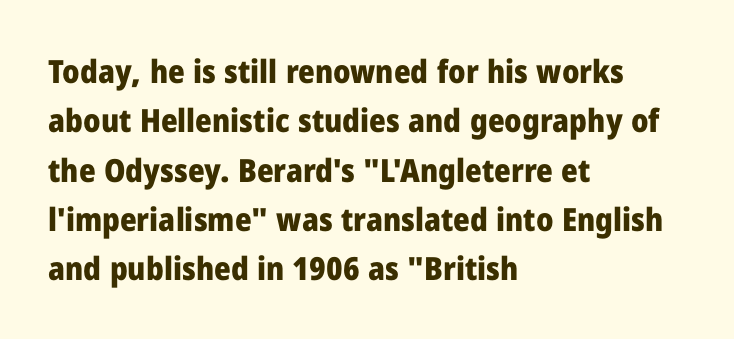
This is roman type, the default non-slanted kind. The letters sit at their default tracking, neither squeezed nor spread. Glance below the letters and you will spot only blank space. Does the type have serifs? No, each stem ends abruptly. What's the leading like? Ordinary, nothing unusual.
